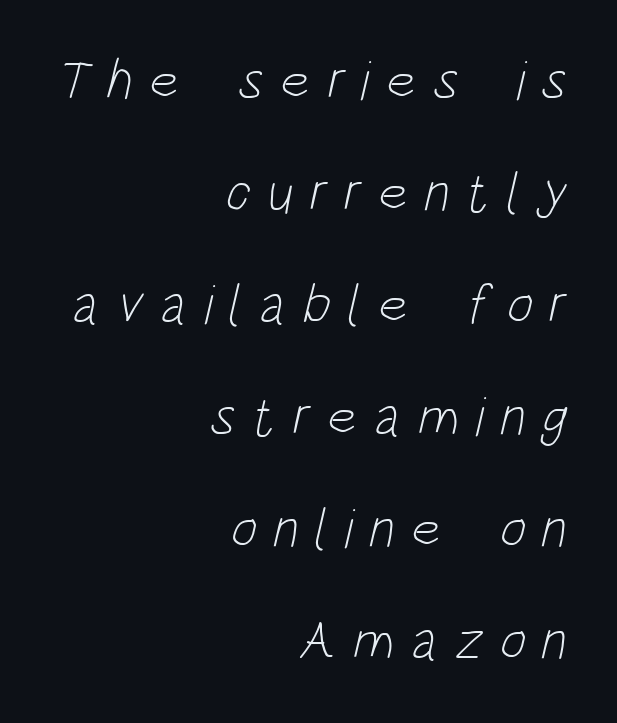
Visually the block forms a straight wall on the right and a jagged coastline on the left. The rendering inserts visible extra space after every character. Lines of text with bare space underneath. Is this a heavy cut? Hardly; it is regular or lighter. What kind of face is this? One without serifs — a sans.
